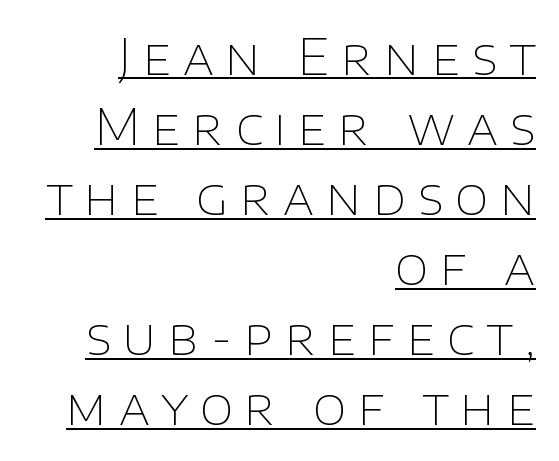
{"serif": "no", "italic": "no", "bold": "no", "weight": "thin", "width": "normal", "stroke_contrast": "low", "x_height": "large", "monospaced": "no", "underline": "yes", "align": "right", "line_spacing": "normal", "line_spacing_ratio": 1.43, "letter_spacing": "wide", "letter_spacing_em": 0.24, "glyph_px": 49}
